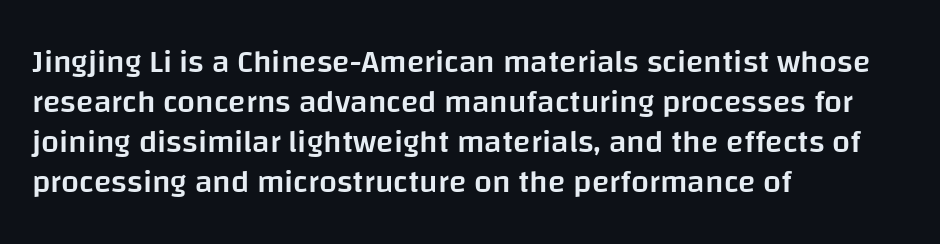
The letters stand upright; this is a roman face. Observe the absence of serifs on each vertical stroke in this sample. Is this a fixed-width face? No — the glyphs have proportional, varying widths. Each line starts at the same left margin while the right side varies. I'd describe the lettering as semibold — firm but not a full bold. These lines sit exactly where default settings would place them.
